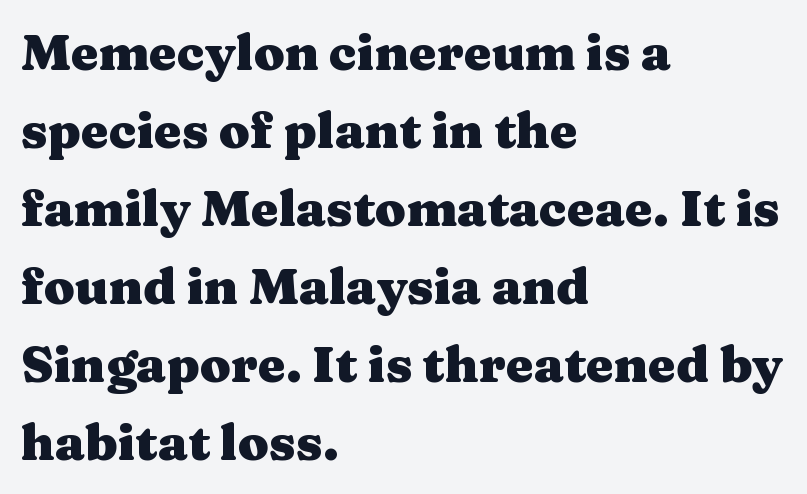
Weight: bold. The type is set solid horizontally, with unmodified tracking. Note the varied advance widths — an 'i' is clearly narrower than an 'm'. These lines are composed in type with serifs. Regular leading.
